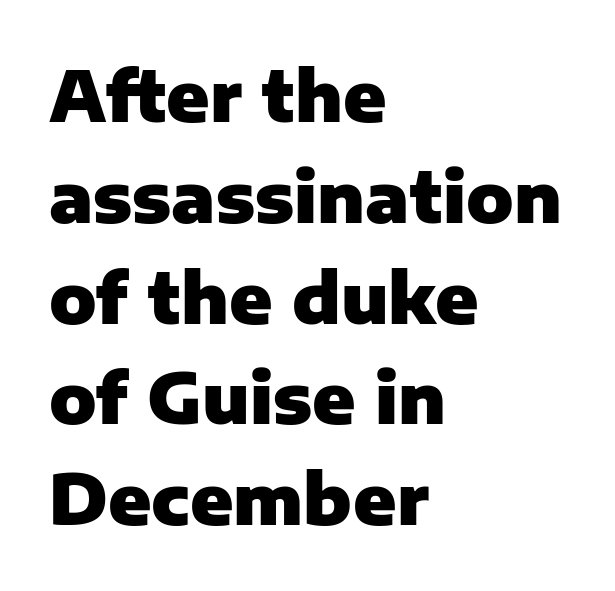
The image shows 70 px heavy sans-serif type, upright; set left-aligned, normal line spacing (1.44x), normal letter spacing, not underlined; low stroke contrast and a medium x-height.
